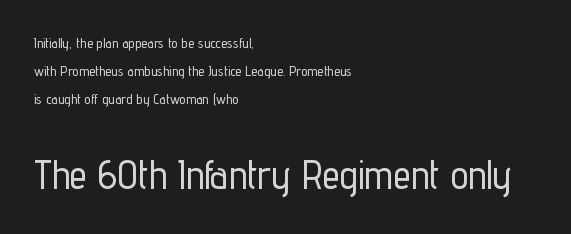
{"serif": "no", "italic": "no", "width": "condensed", "stroke_contrast": "low", "x_height": "medium", "monospaced": "no", "underline": "no", "align": "left", "line_spacing": "loose", "line_spacing_ratio": 2.01, "letter_spacing": "normal", "letter_spacing_em": 0.0, "larger_block": "second", "size_ratio": 2.86, "glyph_px": 40}
